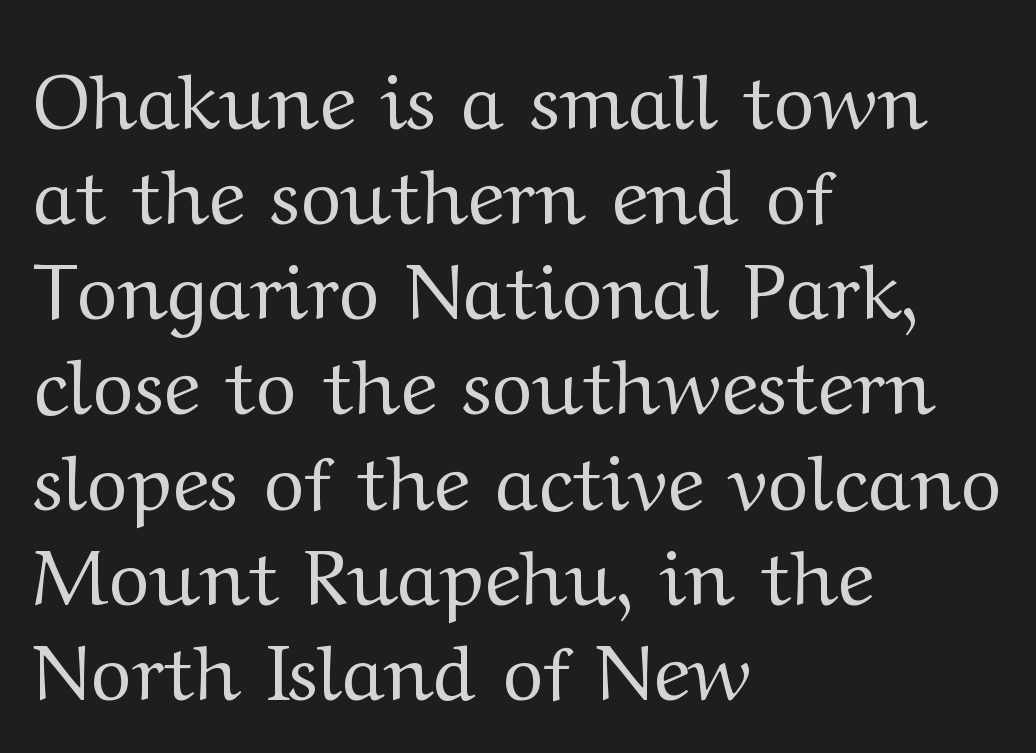
The image shows 78 px regular-weight, wide serif type, upright; set left-aligned, line spacing 1.22x, normal letter spacing, not underlined; medium stroke contrast and a medium x-height.
